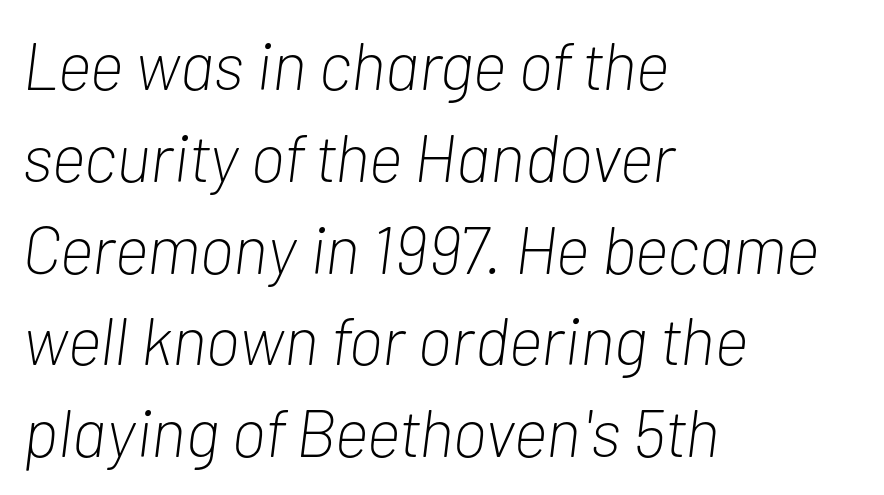
The image shows 67 px light, condensed type, italic (leaning right); set left-aligned, normal line spacing (1.37x), normal letter spacing, not underlined; low stroke contrast and a medium x-height.
